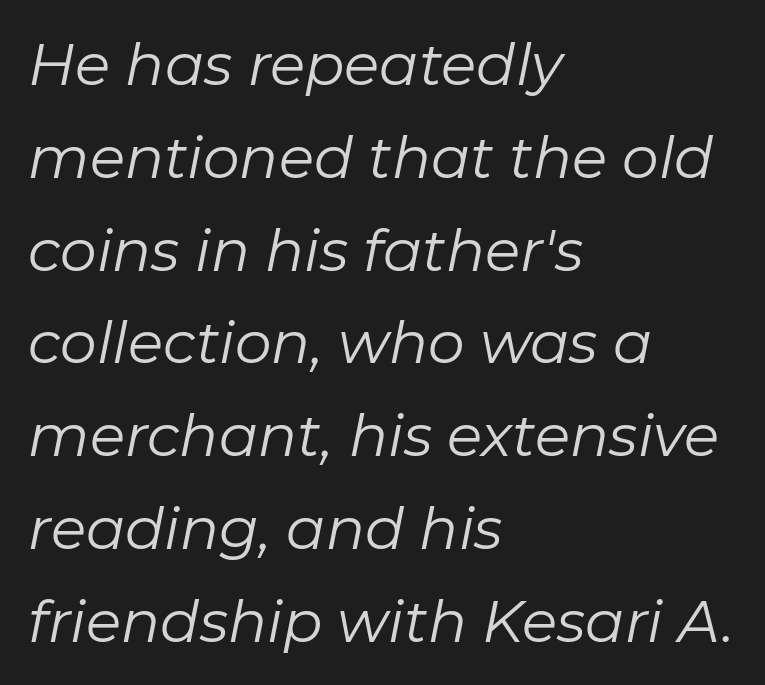
The image shows 58 px regular-weight type, italic (leaning right); set left-aligned, normal line spacing (1.6x), normal letter spacing, not underlined; low stroke contrast and a medium x-height.
